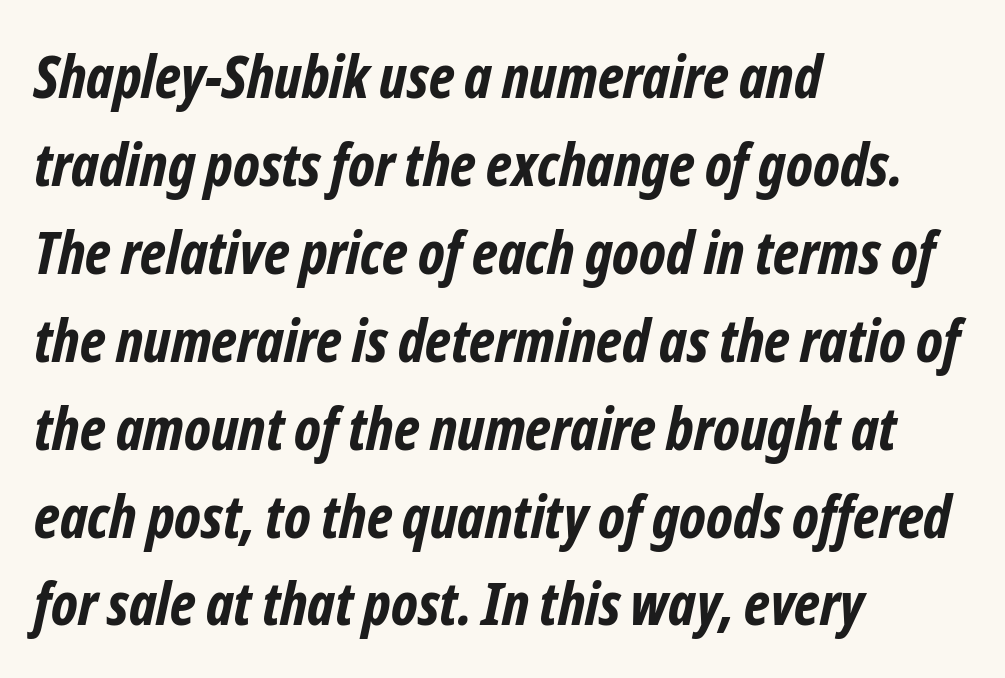
Q: Is the text bold? A: Yes.
Q: Is the typeface a serif or a sans-serif typeface? A: Sans-serif.
Q: Is the text underlined? A: No.
Q: How is the paragraph aligned? A: Left-aligned.
Q: Is the spacing between letters normal or unusually wide? A: Normal.
Q: Is the spacing between lines tight, normal or loose? A: Normal.
Q: Width (condensed, normal, or wide)? A: Condensed.
Q: Stroke contrast? A: Low.
Q: x-height? A: Medium.
Q: Monospaced? A: No.
